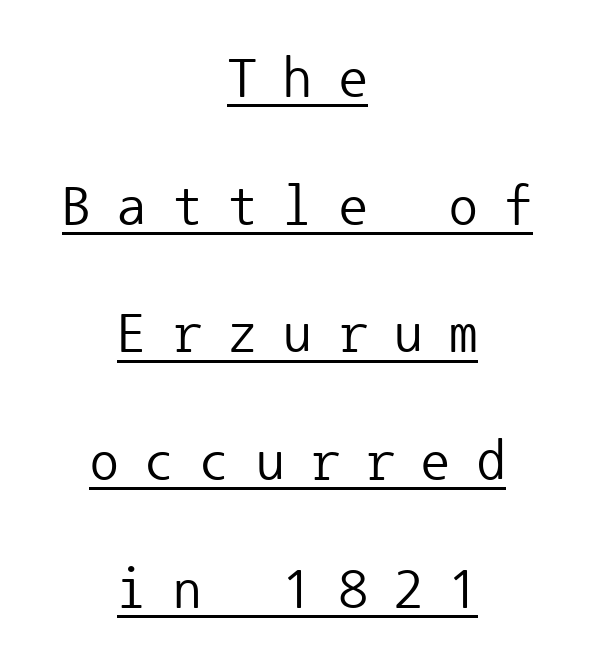
Q: Is the text bold? A: No.
Q: Is the text italic (slanted)? A: No, it is upright.
Q: Is the typeface a serif or a sans-serif typeface? A: Sans-serif.
Q: Is the text underlined? A: Yes.
Q: How is the paragraph aligned? A: Centered.
Q: Is the spacing between letters normal or unusually wide? A: Unusually wide.
Q: Is the spacing between lines tight, normal or loose? A: Loose.
Q: Width (condensed, normal, or wide)? A: Normal.
Q: Stroke contrast? A: Low.
Q: x-height? A: Medium.
Q: Monospaced? A: Yes.
